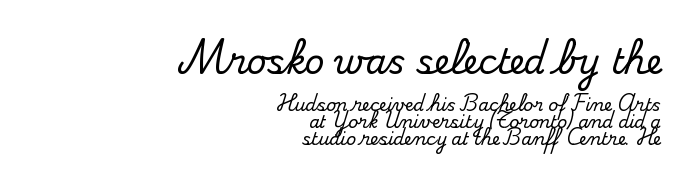
{"width": "normal", "stroke_contrast": "medium", "x_height": "small", "monospaced": "no", "underline": "no", "align": "right", "line_spacing": "tight", "line_spacing_ratio": 1.01, "letter_spacing": "normal", "letter_spacing_em": 0.0, "larger_block": "first", "size_ratio": 2.0, "glyph_px": 34}
